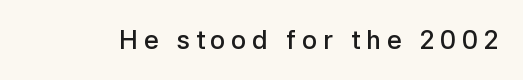
Q: Is the text bold? A: Semi-bold.
Q: Is the text italic (slanted)? A: No, it is upright.
Q: Is the text underlined? A: No.
Q: Is the spacing between letters normal or unusually wide? A: Unusually wide.
